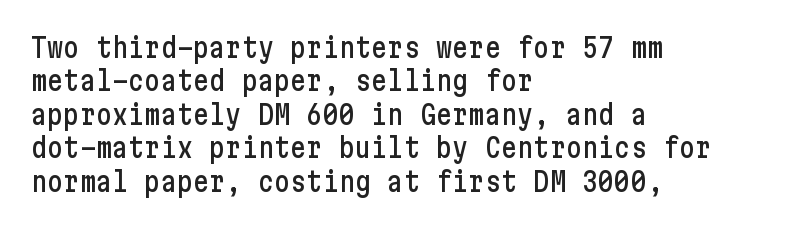
Q: Is the text italic (slanted)? A: No, it is upright.
Q: Is the text underlined? A: No.
Q: How is the paragraph aligned? A: Left-aligned.
Q: Is the spacing between letters normal or unusually wide? A: Normal.
